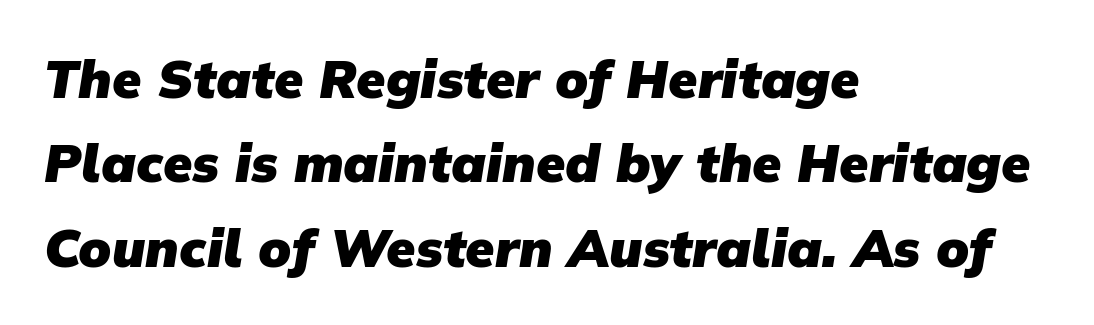
Q: Is the text bold? A: Yes.
Q: Is the typeface a serif or a sans-serif typeface? A: Sans-serif.
Q: Is the text underlined? A: No.
Q: How is the paragraph aligned? A: Left-aligned.
Q: Is the spacing between letters normal or unusually wide? A: Normal.
Q: Is the spacing between lines tight, normal or loose? A: Normal.
Q: Width (condensed, normal, or wide)? A: Normal.
Q: Stroke contrast? A: Low.
Q: x-height? A: Medium.
Q: Monospaced? A: No.
